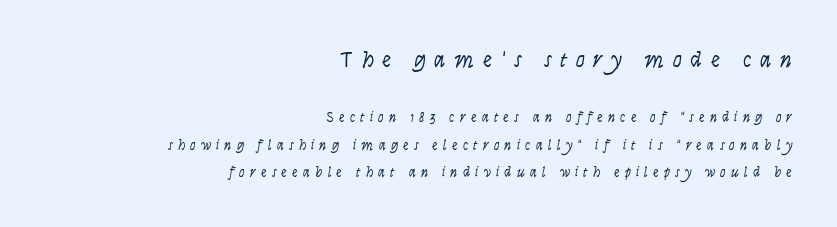
{"bold": "no", "underline": "no", "align": "right", "line_spacing": "loose", "line_spacing_ratio": 1.98, "letter_spacing": "wide", "letter_spacing_em": 0.37, "larger_block": "first", "size_ratio": 1.64, "glyph_px": 23}
